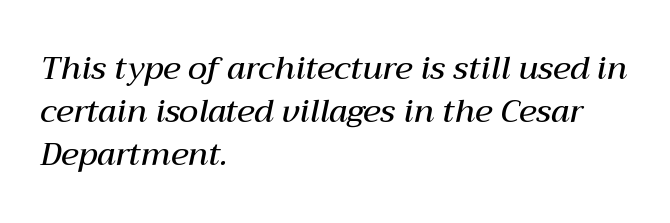
Words appear dense and cohesive because spacing is normal. Heft: intermediate — a semibold. Descenders hang freely into open space. Horizontal bands of white between lines are of average thickness.
